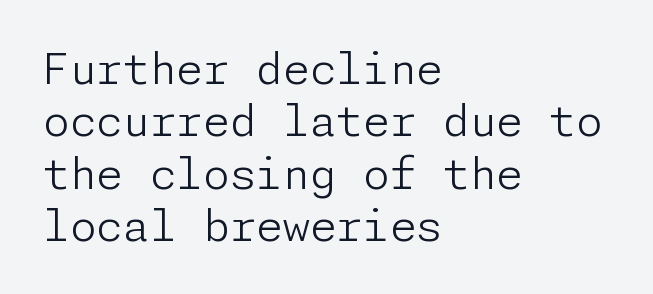
The image shows 43 px light sans-serif type, upright; set left-aligned, line spacing 1.22x, normal letter spacing, not underlined; low stroke contrast and a medium x-height.
